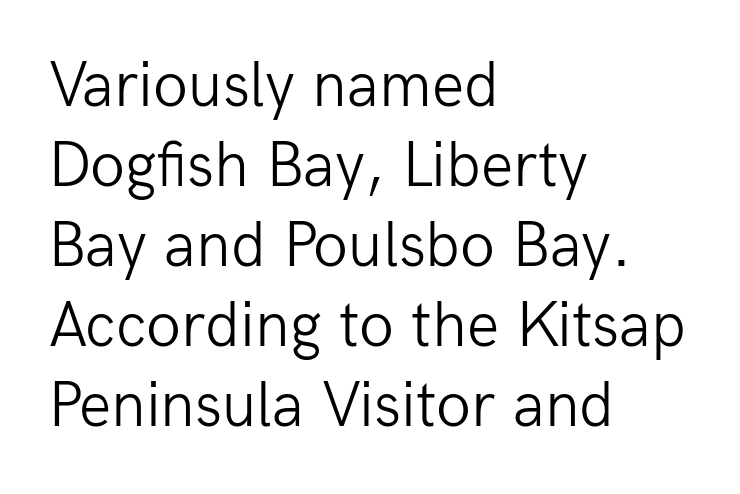
{"serif": "no", "italic": "no", "bold": "no", "weight": "light", "width": "normal", "stroke_contrast": "low", "x_height": "medium", "monospaced": "no", "underline": "no", "align": "left", "line_spacing": "normal", "line_spacing_ratio": 1.25, "letter_spacing": "normal", "letter_spacing_em": 0.0, "glyph_px": 64}
